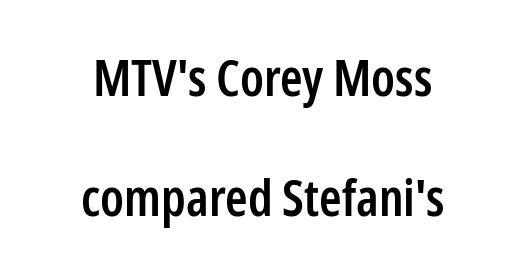
Q: Is the text bold? A: Semi-bold.
Q: Is the text italic (slanted)? A: No, it is upright.
Q: Is the typeface a serif or a sans-serif typeface? A: Sans-serif.
Q: Is the text underlined? A: No.
Q: How is the paragraph aligned? A: Centered.
Q: Is the spacing between letters normal or unusually wide? A: Normal.
Q: Is the spacing between lines tight, normal or loose? A: Loose.
Q: Width (condensed, normal, or wide)? A: Condensed.
Q: Stroke contrast? A: Low.
Q: x-height? A: Medium.
Q: Monospaced? A: No.
